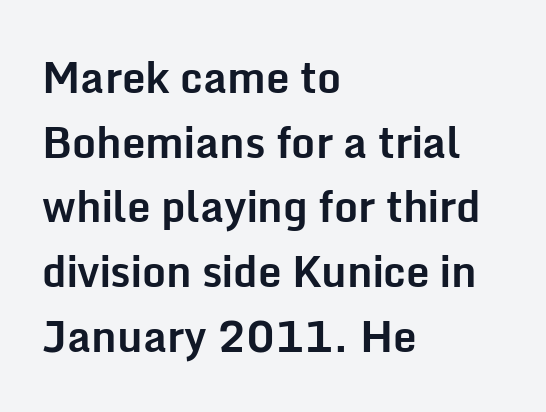
Q: Is the text bold? A: Yes.
Q: Is the text italic (slanted)? A: No, it is upright.
Q: Is the typeface a serif or a sans-serif typeface? A: Sans-serif.
Q: Is the text underlined? A: No.
Q: How is the paragraph aligned? A: Left-aligned.
Q: Is the spacing between letters normal or unusually wide? A: Normal.
Q: Is the spacing between lines tight, normal or loose? A: Normal.
Q: Width (condensed, normal, or wide)? A: Normal.
Q: Stroke contrast? A: Low.
Q: x-height? A: Medium.
Q: Monospaced? A: No.
